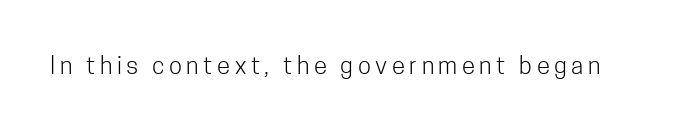
Only glyphs here, with clear space below each row. Posture: upright roman. The font is comparable to plain body text, perhaps lighter.
